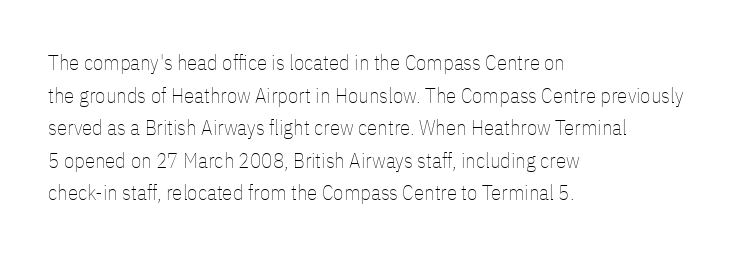
The image shows 21 px text type, upright; set left-aligned, normal line spacing (1.55x), normal letter spacing, not underlined.
